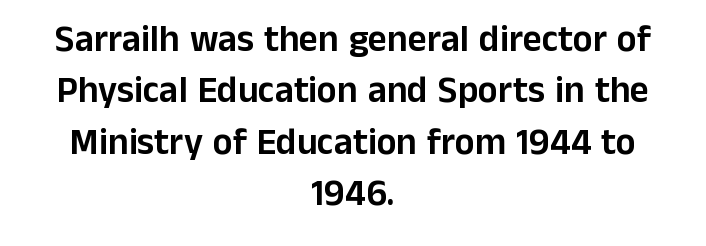
{"serif": "no", "italic": "no", "width": "normal", "stroke_contrast": "low", "x_height": "medium", "monospaced": "no", "underline": "no", "align": "center", "line_spacing": "normal", "line_spacing_ratio": 1.39, "letter_spacing": "normal", "letter_spacing_em": 0.0, "glyph_px": 37}
